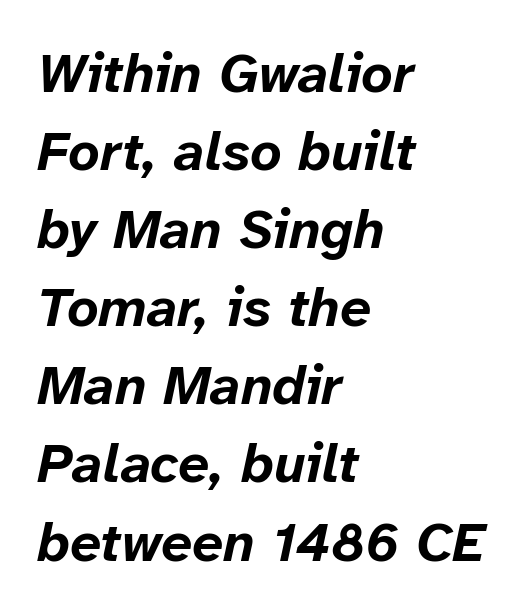
The image shows 55 px bold type, italic (leaning right); set left-aligned, normal line spacing (1.42x), normal letter spacing, not underlined; low stroke contrast and a medium x-height.
